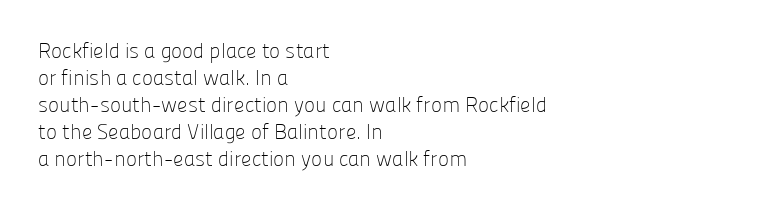
Q: Is the text bold? A: No.
Q: Is the text italic (slanted)? A: No, it is upright.
Q: Is the text underlined? A: No.
Q: How is the paragraph aligned? A: Left-aligned.
Q: Is the spacing between letters normal or unusually wide? A: Normal.
Q: Is the spacing between lines tight, normal or loose? A: Normal.
